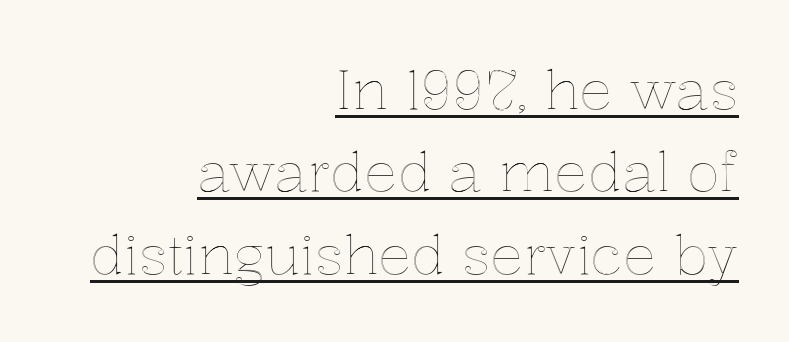
The image shows 55 px text type, upright; set right-aligned, normal line spacing (1.5x), normal letter spacing, underlined; a medium x-height.
